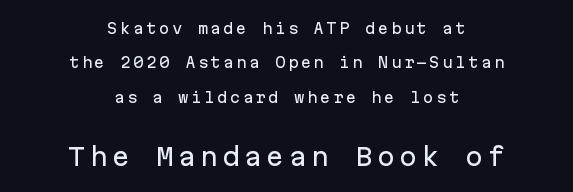
{"italic": "no", "underline": "no", "align": "center", "line_spacing": "loose", "line_spacing_ratio": 2.45, "larger_block": "second", "size_ratio": 1.71, "glyph_px": 24}
